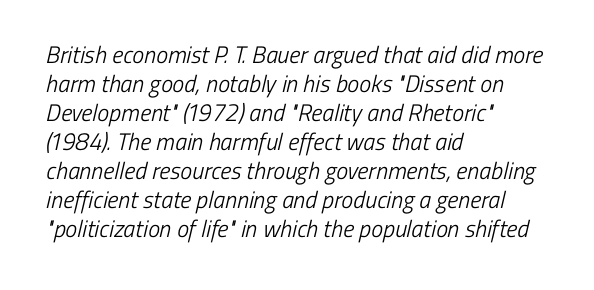
{"bold": "no", "underline": "no", "align": "left", "line_spacing_ratio": 1.21, "letter_spacing": "normal", "letter_spacing_em": 0.0, "glyph_px": 24}
